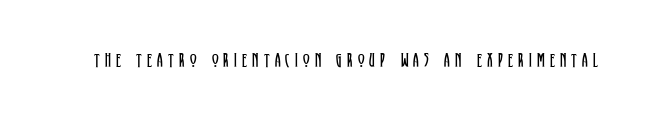
The image shows 20 px text type, upright; set unusually wide letter spacing (+0.26 em), not underlined.
